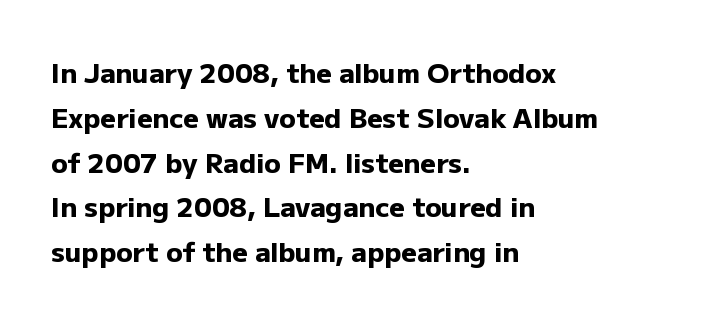
Q: Is the text bold? A: Yes.
Q: Is the text italic (slanted)? A: No, it is upright.
Q: Is the text underlined? A: No.
Q: How is the paragraph aligned? A: Left-aligned.
Q: Is the spacing between letters normal or unusually wide? A: Normal.
Q: Is the spacing between lines tight, normal or loose? A: Normal.
